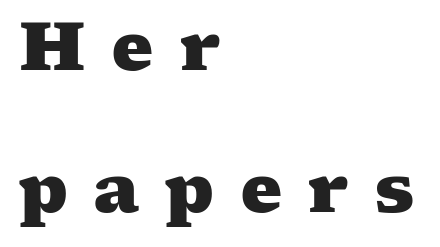
Q: Is the text bold? A: Yes.
Q: Is the typeface a serif or a sans-serif typeface? A: Serif.
Q: Is the text underlined? A: No.
Q: How is the paragraph aligned? A: Left-aligned.
Q: Is the spacing between letters normal or unusually wide? A: Unusually wide.
Q: Is the spacing between lines tight, normal or loose? A: Loose.
Q: Width (condensed, normal, or wide)? A: Wide.
Q: Stroke contrast? A: Medium.
Q: x-height? A: Medium.
Q: Monospaced? A: No.
